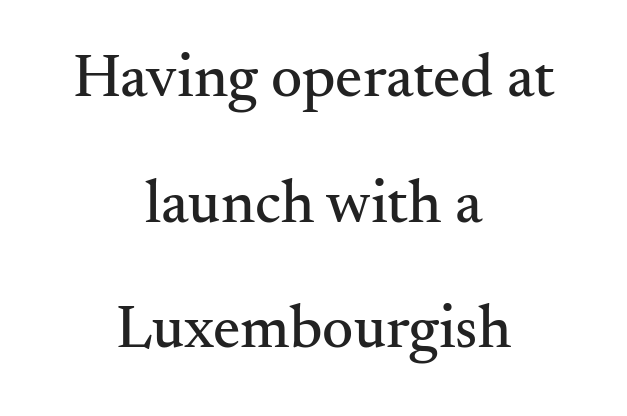
Q: Is the text italic (slanted)? A: No, it is upright.
Q: Is the typeface a serif or a sans-serif typeface? A: Serif.
Q: Is the text underlined? A: No.
Q: How is the paragraph aligned? A: Centered.
Q: Is the spacing between letters normal or unusually wide? A: Normal.
Q: Is the spacing between lines tight, normal or loose? A: Loose.
Q: Width (condensed, normal, or wide)? A: Normal.
Q: Stroke contrast? A: Medium.
Q: x-height? A: Small.
Q: Monospaced? A: No.
